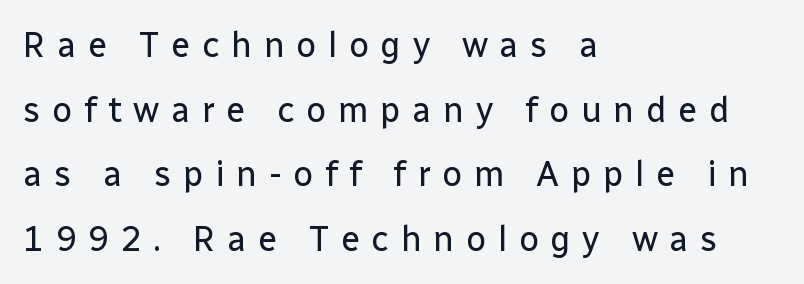
Q: Is the text bold? A: No.
Q: Is the text italic (slanted)? A: No, it is upright.
Q: Is the typeface a serif or a sans-serif typeface? A: Sans-serif.
Q: Is the text underlined? A: No.
Q: How is the paragraph aligned? A: Left-aligned.
Q: Is the spacing between letters normal or unusually wide? A: Unusually wide.
Q: Width (condensed, normal, or wide)? A: Normal.
Q: Stroke contrast? A: Low.
Q: x-height? A: Medium.
Q: Monospaced? A: No.
